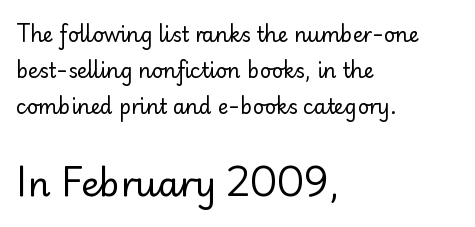
Is the stroke heavy? The answer is a plain regular-or-lighter. Style check: upright. The passage shown begins with its smaller block and ends with its larger one. Is this a sans? Yes — the strokes have no serifs.
